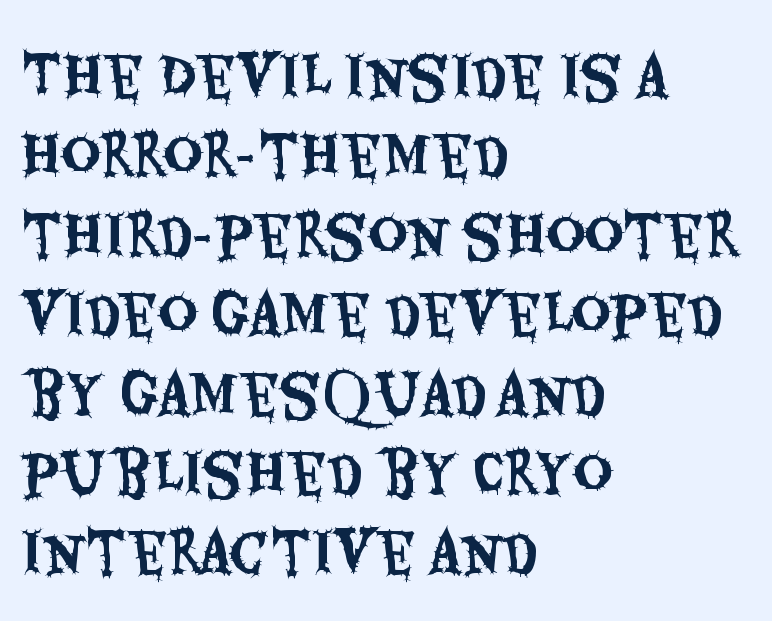
{"serif": "no", "italic": "no", "width": "condensed", "stroke_contrast": "medium", "x_height": "large", "monospaced": "no", "underline": "no", "align": "left", "line_spacing": "normal", "line_spacing_ratio": 1.47, "letter_spacing": "normal", "letter_spacing_em": 0.0, "glyph_px": 54}
